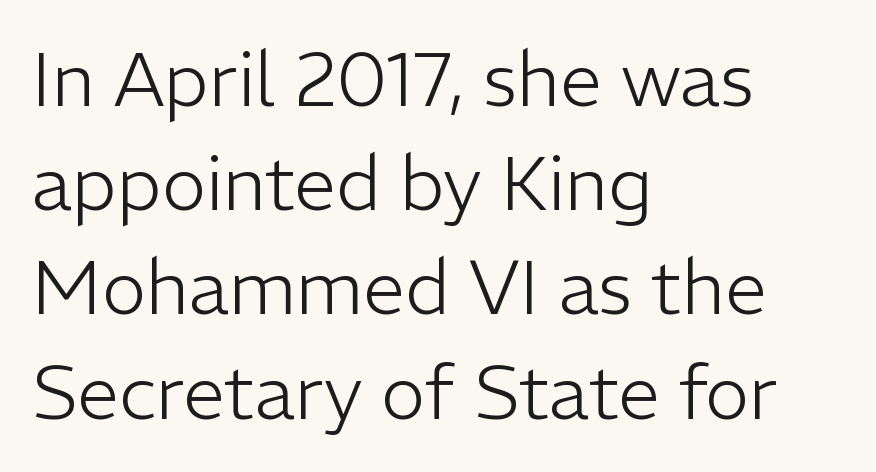
The image shows 75 px light sans-serif type, upright; set left-aligned, normal line spacing (1.39x), normal letter spacing, not underlined; low stroke contrast and a medium x-height.
